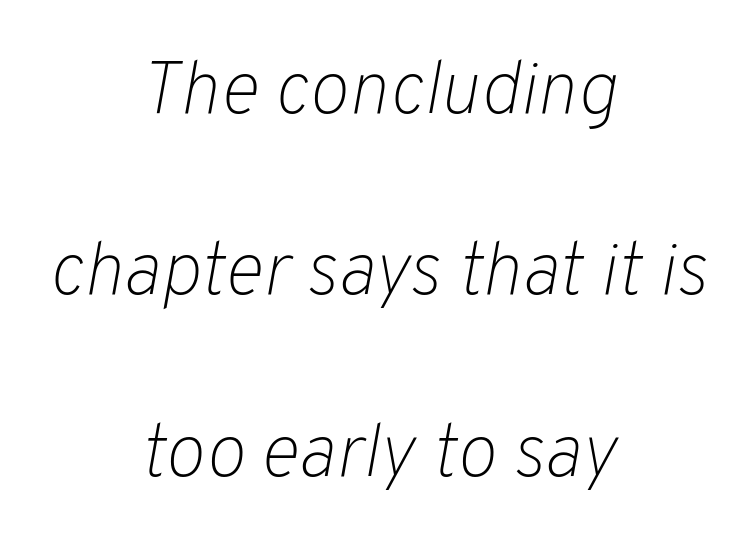
{"italic": "yes", "lean": "right", "slant_degrees": 10, "bold": "no", "weight": "light", "width": "normal", "stroke_contrast": "low", "x_height": "medium", "monospaced": "no", "underline": "no", "align": "center", "line_spacing": "loose", "line_spacing_ratio": 2.42, "letter_spacing": "normal", "letter_spacing_em": 0.0, "glyph_px": 75}
